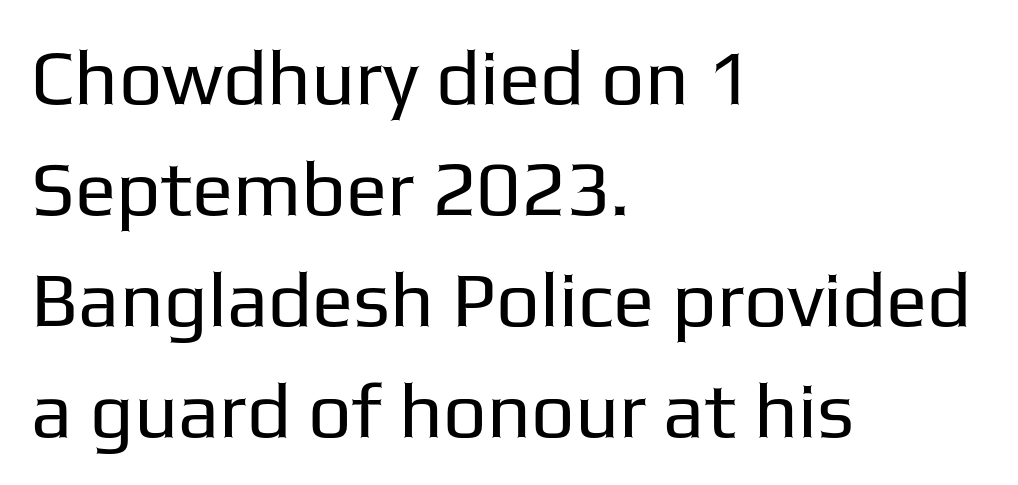
Q: Is the text bold? A: No.
Q: Is the text italic (slanted)? A: No, it is upright.
Q: Is the typeface a serif or a sans-serif typeface? A: Sans-serif.
Q: Is the text underlined? A: No.
Q: How is the paragraph aligned? A: Left-aligned.
Q: Is the spacing between letters normal or unusually wide? A: Normal.
Q: Is the spacing between lines tight, normal or loose? A: Normal.
Q: Width (condensed, normal, or wide)? A: Normal.
Q: Stroke contrast? A: Low.
Q: x-height? A: Medium.
Q: Monospaced? A: No.
